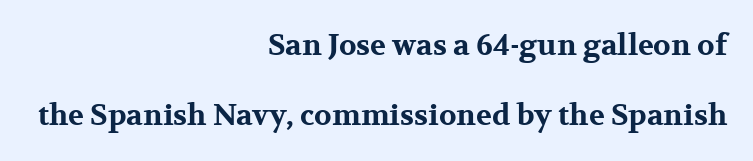
The image shows 29 px bold, wide serif type, upright; set right-aligned, loose line spacing (2.41x), normal letter spacing, not underlined; medium stroke contrast and a medium x-height.
